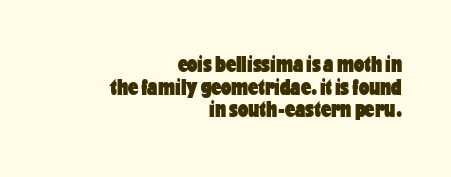
{"italic": "no", "bold": "yes", "underline": "no", "align": "right", "line_spacing": "tight", "line_spacing_ratio": 0.98, "letter_spacing": "normal", "letter_spacing_em": 0.0, "glyph_px": 23}
